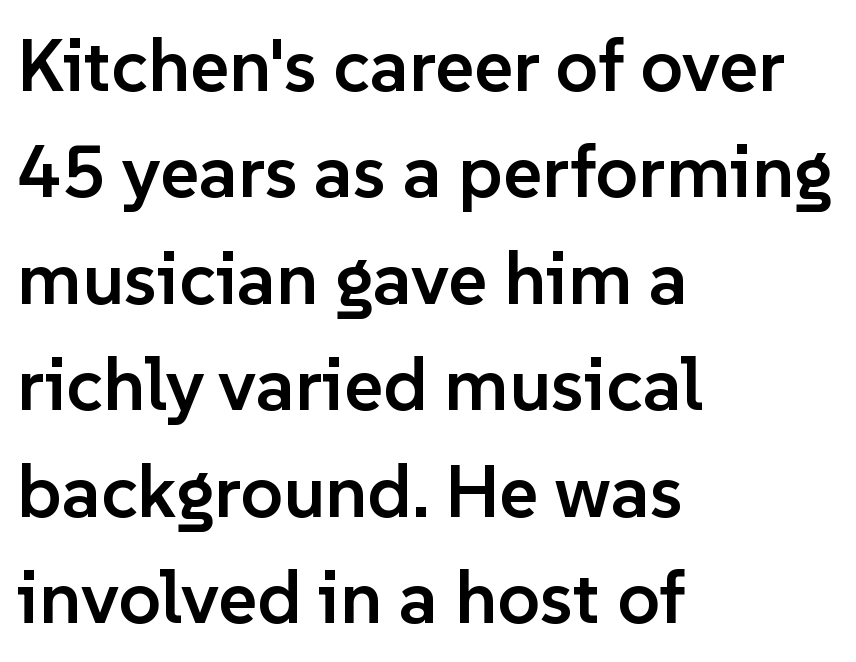
One-word summary of the alignment: left. A bit beefed up — I'd call it semibold rather than bold. Observe the ordinary spacing: letters are neighbours, not strangers. Rendered with straight, roman letterforms.
